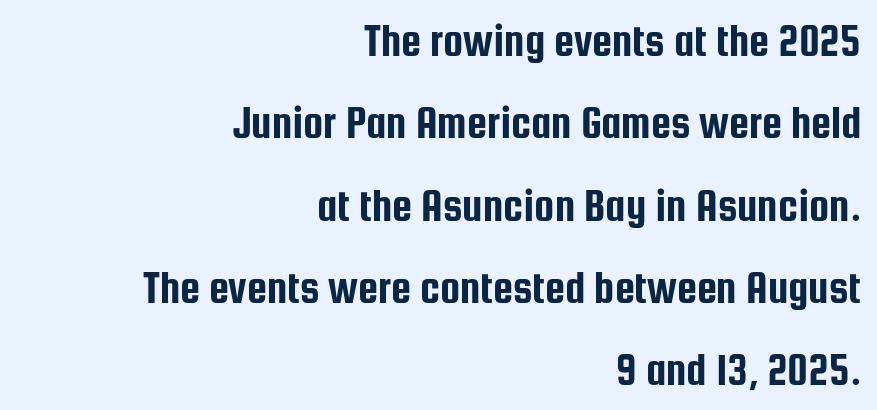
{"serif": "no", "italic": "no", "width": "condensed", "stroke_contrast": "low", "x_height": "medium", "monospaced": "no", "underline": "no", "align": "right", "line_spacing_ratio": 1.83, "letter_spacing": "normal", "letter_spacing_em": 0.0, "glyph_px": 45}
